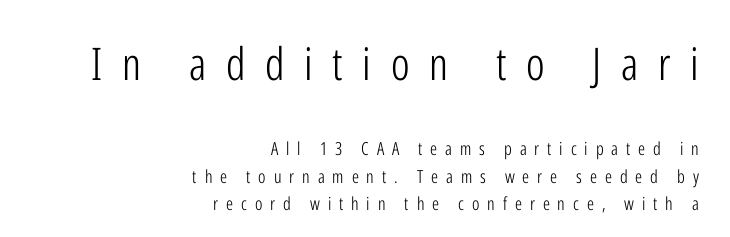
Q: Is the text bold? A: No.
Q: Is the text italic (slanted)? A: No, it is upright.
Q: Is the typeface a serif or a sans-serif typeface? A: Sans-serif.
Q: Is the text underlined? A: No.
Q: How is the paragraph aligned? A: Right-aligned.
Q: Is the spacing between letters normal or unusually wide? A: Unusually wide.
Q: Is the spacing between lines tight, normal or loose? A: Normal.
Q: Which block of text is set in a larger size, the first (top) or the second (bottom)? A: The first (top) one.
Q: Width (condensed, normal, or wide)? A: Condensed.
Q: Stroke contrast? A: Low.
Q: x-height? A: Medium.
Q: Monospaced? A: No.
